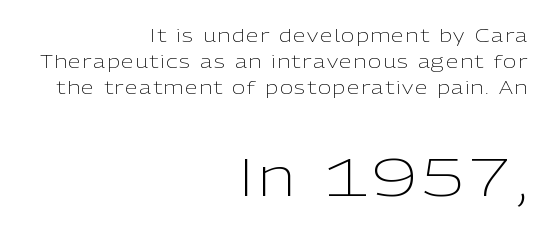
Q: Is the text bold? A: No.
Q: Is the text italic (slanted)? A: No, it is upright.
Q: Is the typeface a serif or a sans-serif typeface? A: Sans-serif.
Q: Is the text underlined? A: No.
Q: How is the paragraph aligned? A: Right-aligned.
Q: Is the spacing between lines tight, normal or loose? A: Normal.
Q: Which block of text is set in a larger size, the first (top) or the second (bottom)? A: The second (bottom) one.
Q: Width (condensed, normal, or wide)? A: Normal.
Q: Stroke contrast? A: Low.
Q: x-height? A: Medium.
Q: Monospaced? A: No.
